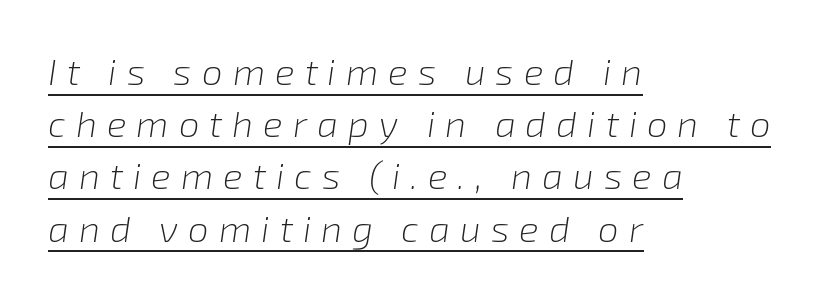
Q: Is the text bold? A: No.
Q: Is the text italic (slanted)? A: Yes, it leans right by about 8 degrees.
Q: Is the text underlined? A: Yes.
Q: How is the paragraph aligned? A: Left-aligned.
Q: Is the spacing between letters normal or unusually wide? A: Unusually wide.
Q: Is the spacing between lines tight, normal or loose? A: Normal.
Q: Width (condensed, normal, or wide)? A: Normal.
Q: Stroke contrast? A: Low.
Q: x-height? A: Medium.
Q: Monospaced? A: No.
